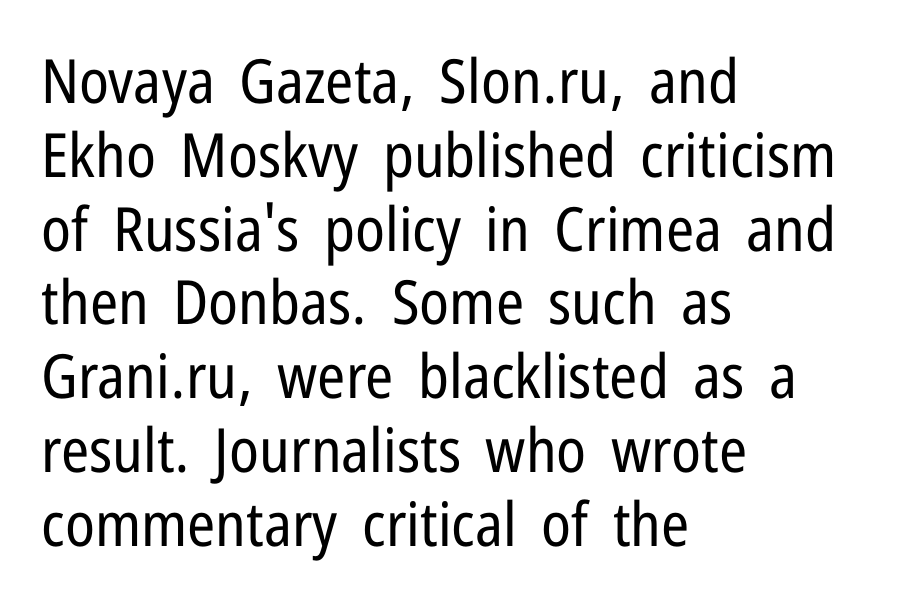
The image shows 61 px regular-weight, condensed sans-serif type, upright; set left-aligned, line spacing 1.21x, normal letter spacing, not underlined; low stroke contrast and a medium x-height.
